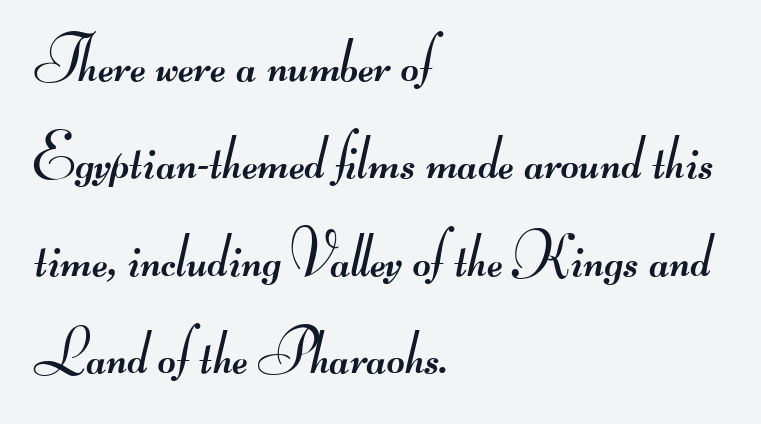
The image shows 62 px regular-weight, wide sans-serif type; set left-aligned, normal line spacing (1.57x), normal letter spacing, not underlined; medium stroke contrast.
